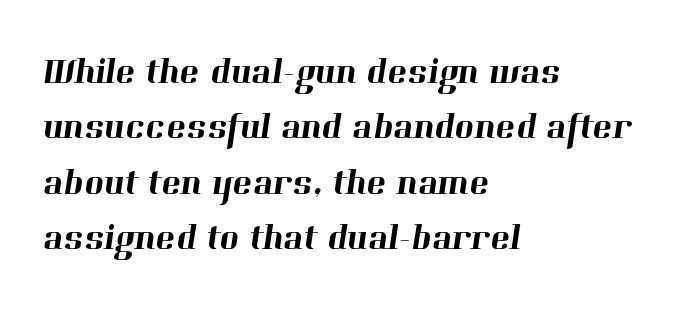
{"serif": "yes", "width": "normal", "stroke_contrast": "high", "x_height": "medium", "monospaced": "no", "underline": "no", "align": "left", "line_spacing": "normal", "line_spacing_ratio": 1.5, "letter_spacing": "normal", "letter_spacing_em": 0.0, "glyph_px": 37}
